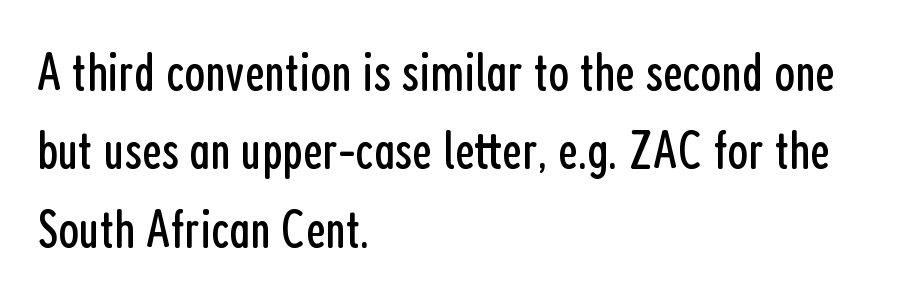
The image shows 54 px regular-weight, condensed sans-serif type, upright; set left-aligned, normal line spacing (1.45x), normal letter spacing, not underlined; low stroke contrast and a medium x-height.
